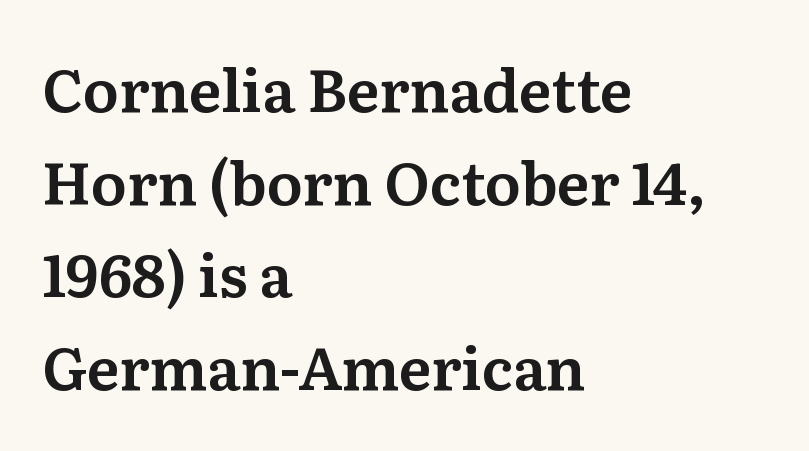
Q: Is the text italic (slanted)? A: No, it is upright.
Q: Is the typeface a serif or a sans-serif typeface? A: Serif.
Q: Is the text underlined? A: No.
Q: How is the paragraph aligned? A: Left-aligned.
Q: Is the spacing between letters normal or unusually wide? A: Normal.
Q: Is the spacing between lines tight, normal or loose? A: Normal.
Q: Width (condensed, normal, or wide)? A: Normal.
Q: Stroke contrast? A: Medium.
Q: x-height? A: Medium.
Q: Monospaced? A: No.
